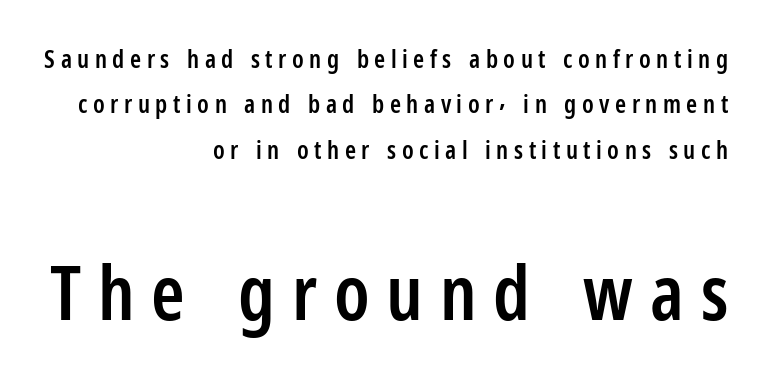
A typesetter would call this proportional, since set widths differ per character. Nope, no serifs anywhere on these letters. No word sits above an underline. You could only call the tracking loose — the letters float apart.
